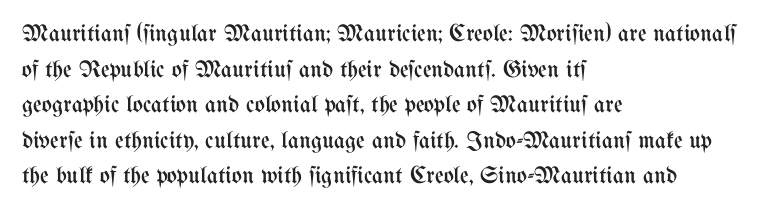
Q: Is the text bold? A: No.
Q: Is the text italic (slanted)? A: No, it is upright.
Q: Is the text underlined? A: No.
Q: How is the paragraph aligned? A: Left-aligned.
Q: Is the spacing between letters normal or unusually wide? A: Normal.
Q: Is the spacing between lines tight, normal or loose? A: Normal.
